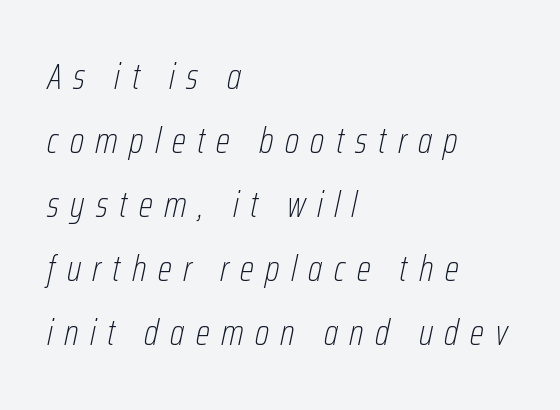
Notice how the passage keeps a crisp vertical edge on the left only. There's an unmistakable incline to the writing here. Only glyphs here, with clear space below each row. The face looks like a standard text weight, possibly lighter. The line texture is sparse and dotted thanks to wide tracking.
